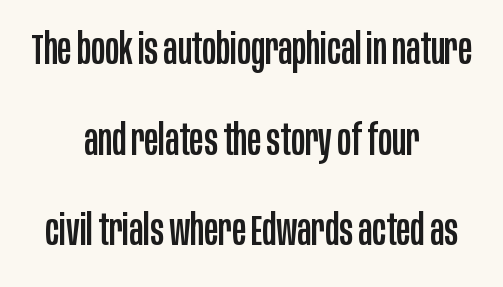
Varying glyph widths throughout — classic text-font behaviour. The font's upright variant was chosen for this text. The space beneath each line is pristine and unruled. Widely set lines give the paragraph a tall, airy silhouette.
